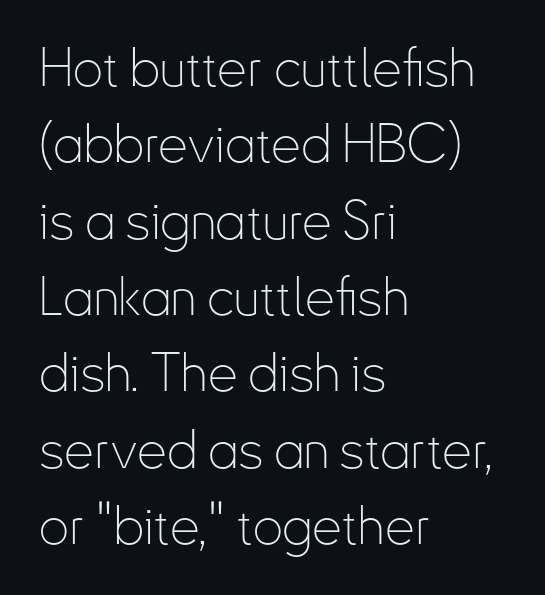
{"serif": "no", "italic": "no", "bold": "no", "weight": "thin", "width": "condensed", "stroke_contrast": "low", "x_height": "small", "monospaced": "no", "underline": "no", "align": "left", "line_spacing": "normal", "line_spacing_ratio": 1.44, "letter_spacing": "normal", "letter_spacing_em": 0.0, "glyph_px": 53}
